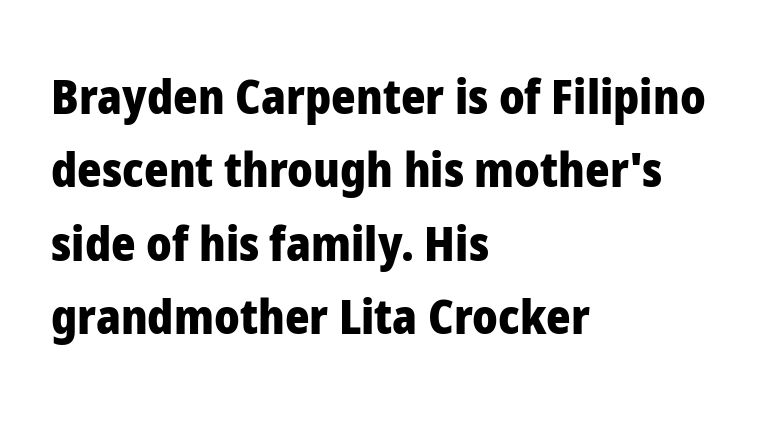
The glyphs in this specimen are sans serif. The glyphs are unaccompanied by any horizontal stroke below them. Is this a fixed-width face? No — the glyphs have proportional, varying widths. No italicization has been applied; the sample stays upright. Each word holds together tightly as a unit, with standard inter-letter gaps. Line spacing here is normal.
